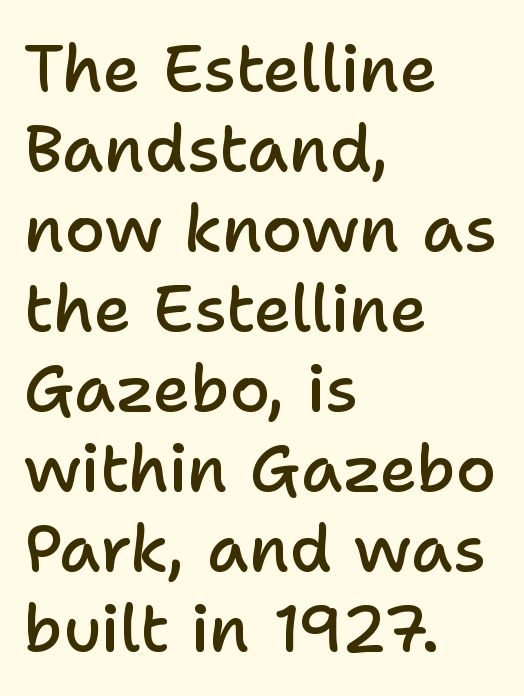
Q: Is the text bold? A: Semi-bold.
Q: Is the text italic (slanted)? A: No, it is upright.
Q: Is the typeface a serif or a sans-serif typeface? A: Sans-serif.
Q: Is the text underlined? A: No.
Q: How is the paragraph aligned? A: Left-aligned.
Q: Is the spacing between letters normal or unusually wide? A: Normal.
Q: Width (condensed, normal, or wide)? A: Normal.
Q: Stroke contrast? A: Low.
Q: x-height? A: Medium.
Q: Monospaced? A: No.
